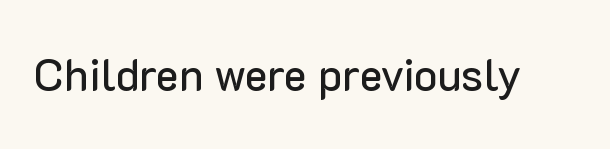
The image shows 44 px sans-serif type, upright; set normal letter spacing, not underlined; low stroke contrast and a medium x-height.
